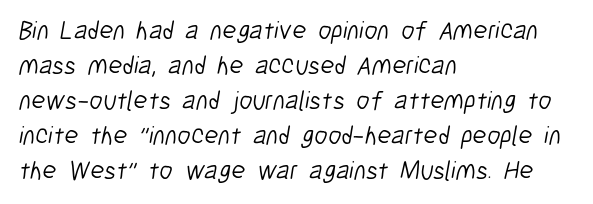
The space directly below the letters is spotless. In terms of leading, this rendering sits right in the middle. Notice how the passage keeps a crisp vertical edge on the left only. Tracking here is standard; glyphs follow each other at the usual distance.
